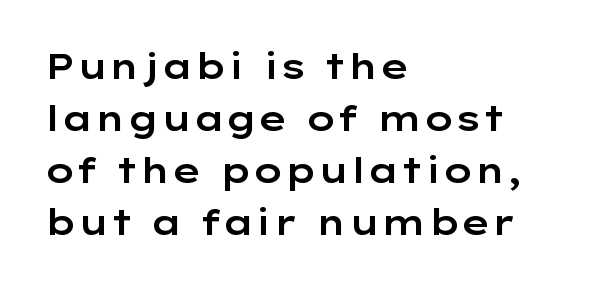
The image shows 35 px wide sans-serif type, upright; set left-aligned, normal line spacing (1.49x), normal letter spacing, not underlined; low stroke contrast and a medium x-height.
